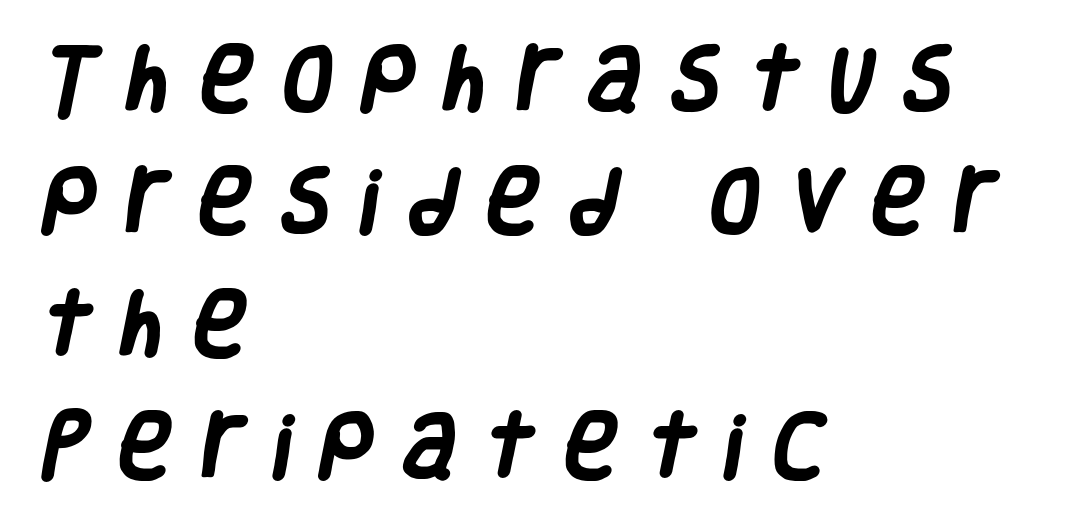
Glyph-to-glyph distance is far greater than everyday printed text. In terms of letterform style, serifs are entirely absent. A full-strength bold gives these letters their thick strokes. Do the characters align in a grid? No, the font is proportional. What's the leading like? Ordinary, nothing unusual.
